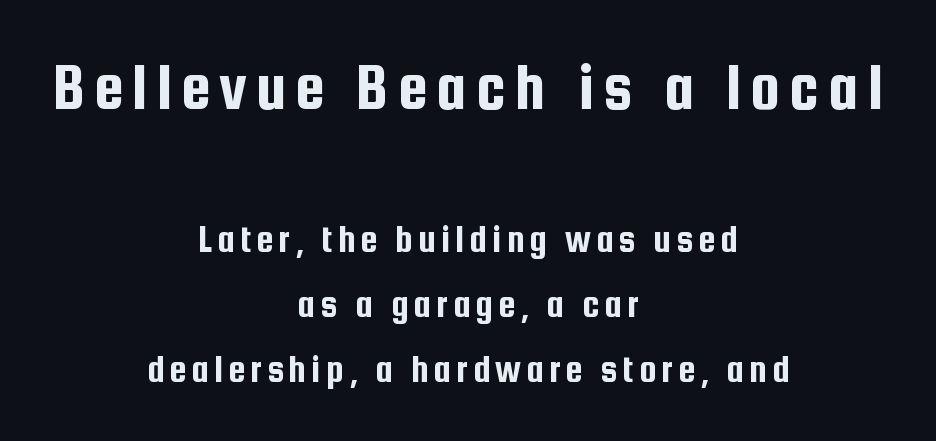
Posture: straight, roman, zero tilt. Caption: multi-line text, centered on the measure. Proportional: the letters do not fall into vertical columns. What's the leading like? Ordinary, nothing unusual.
